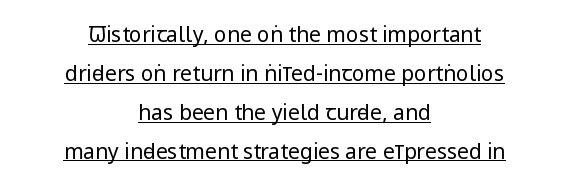
The image shows 21 px text type, upright; set centered, line spacing 1.85x, normal letter spacing, underlined.
